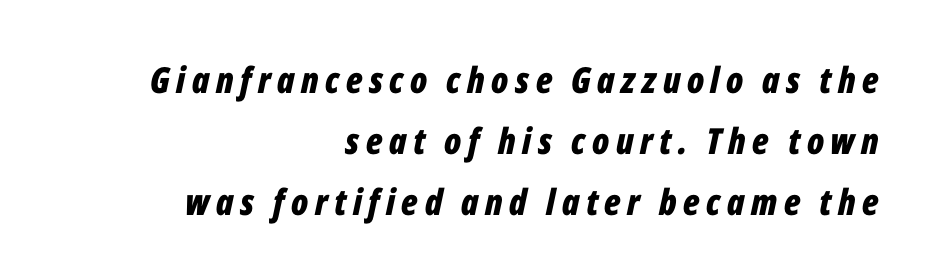
{"italic": "yes", "lean": "right", "slant_degrees": 12, "bold": "yes", "weight": "bold", "width": "condensed", "stroke_contrast": "low", "x_height": "medium", "monospaced": "no", "underline": "no", "align": "right", "line_spacing": "normal", "line_spacing_ratio": 1.69, "glyph_px": 36}
